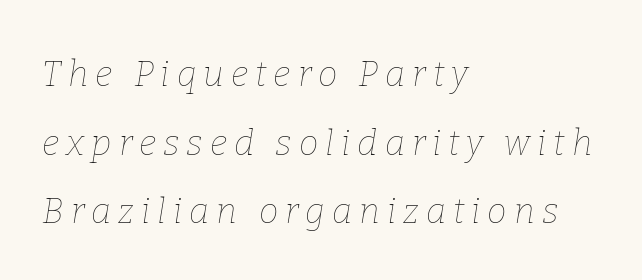
Is the type heavy? It reads as light-to-regular instead. What's the leading like? Stretched, with rows far apart. Each letter keeps its own natural width here, so spacing adapts to shape. One-word summary of the alignment: left. It's the slanting kind of type. Short note: letters widely spaced.
